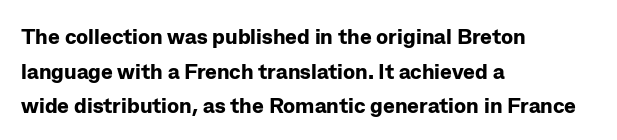
{"italic": "no", "bold": "yes", "underline": "no", "align": "left", "line_spacing": "normal", "line_spacing_ratio": 1.57, "letter_spacing": "normal", "letter_spacing_em": 0.0, "glyph_px": 22}
